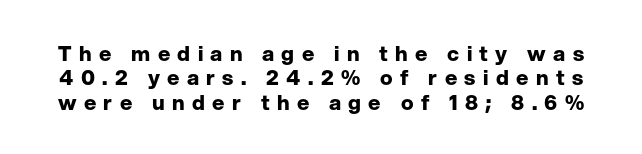
I'd describe the lettering as bold — thick and assertive. Notice how the stems are strictly vertical — no italics here. Type without underlining. Glyph-to-glyph distance is far greater than everyday printed text.
